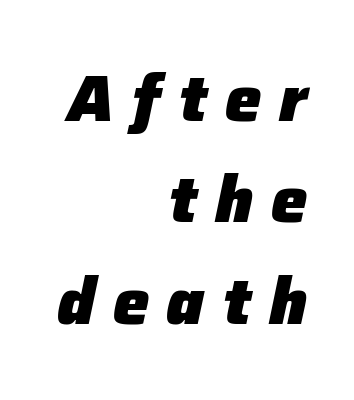
{"italic": "yes", "lean": "right", "slant_degrees": 12, "bold": "yes", "weight": "heavy", "width": "normal", "stroke_contrast": "low", "x_height": "medium", "monospaced": "no", "underline": "no", "align": "right", "line_spacing": "normal", "line_spacing_ratio": 1.56, "letter_spacing": "wide", "letter_spacing_em": 0.27, "glyph_px": 65}
